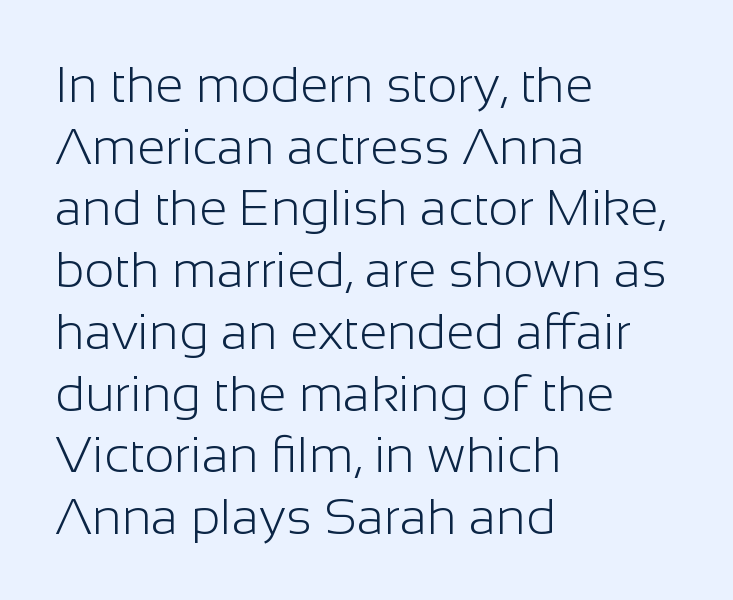
Does the lettering tilt? It doesn't — this is upright. Nothing sits at the stroke ends, so this counts as sans-serif. Think of a printed novel: that variable character pitch is what you see here. Has an underline been added? It has not.
